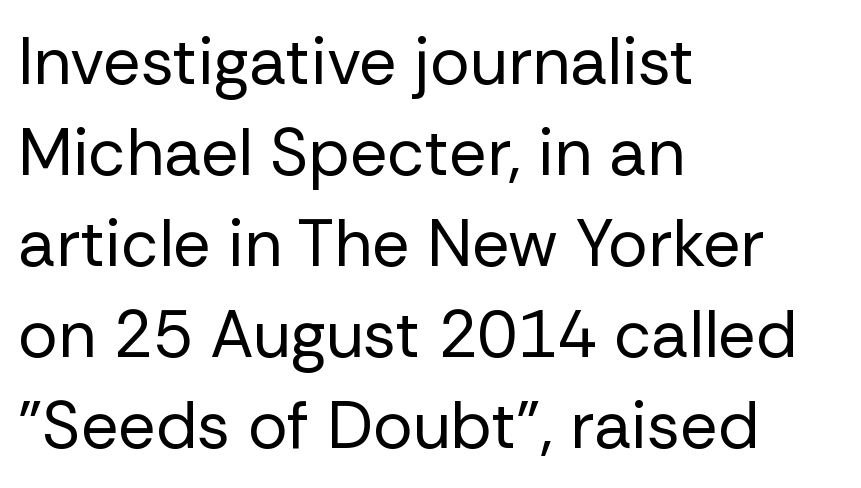
Q: Is the text bold? A: No.
Q: Is the text italic (slanted)? A: No, it is upright.
Q: Is the typeface a serif or a sans-serif typeface? A: Sans-serif.
Q: Is the text underlined? A: No.
Q: How is the paragraph aligned? A: Left-aligned.
Q: Is the spacing between letters normal or unusually wide? A: Normal.
Q: Is the spacing between lines tight, normal or loose? A: Normal.
Q: Width (condensed, normal, or wide)? A: Normal.
Q: Stroke contrast? A: Low.
Q: x-height? A: Medium.
Q: Monospaced? A: No.
